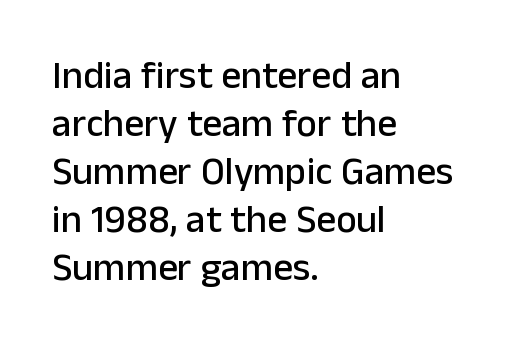
This rendering leaves character spacing at its baseline value. The passage shown is typed in a proportional face where columns would drift. The rendering shows plain stroke endings on the letterforms — a sans-serif design. The letters stand upright; this is a roman face. Horizontally, the lines are justified to the leading edge only.
